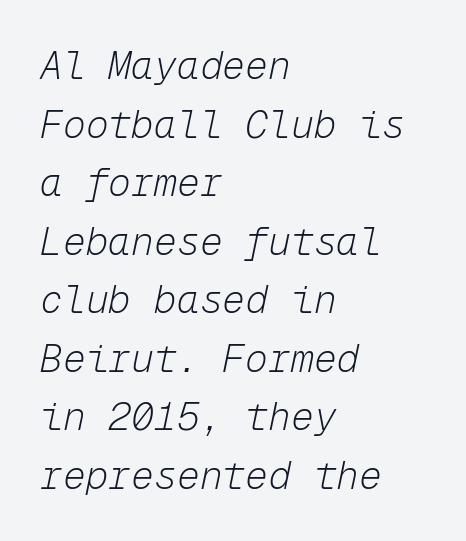
The image shows 38 px light type, italic (leaning right), monospaced; set left-aligned, normal line spacing (1.54x), normal letter spacing, not underlined; low stroke contrast and a medium x-height.
